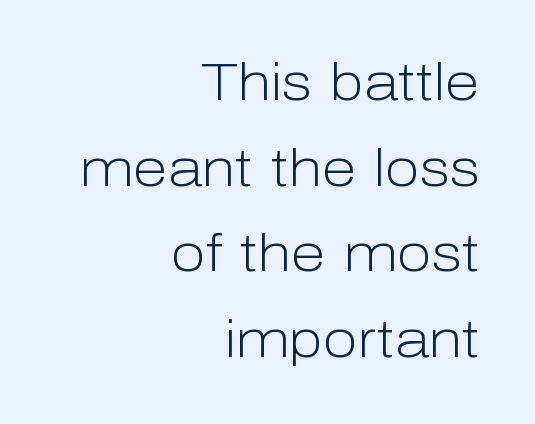
{"serif": "no", "italic": "no", "bold": "no", "weight": "light", "width": "normal", "stroke_contrast": "low", "x_height": "medium", "monospaced": "no", "underline": "no", "align": "right", "line_spacing": "normal", "line_spacing_ratio": 1.68, "letter_spacing": "normal", "letter_spacing_em": 0.0, "glyph_px": 51}
